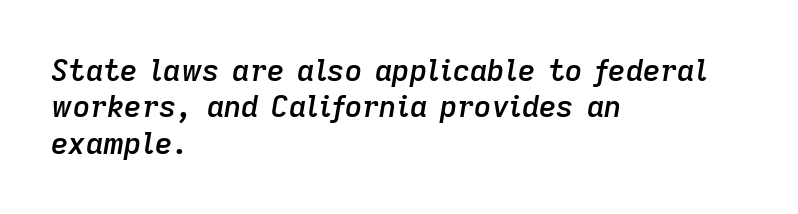
{"italic": "yes", "lean": "right", "slant_degrees": 9, "bold": "semi", "weight": "semibold", "width": "normal", "stroke_contrast": "low", "x_height": "medium", "monospaced": "no", "underline": "no", "align": "left", "line_spacing_ratio": 1.21, "letter_spacing": "normal", "letter_spacing_em": 0.0, "glyph_px": 30}
